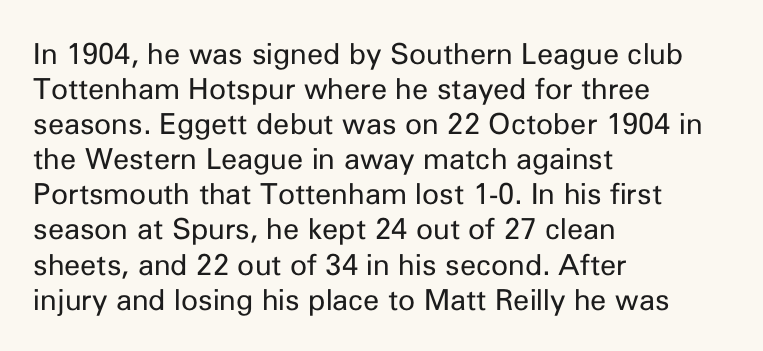
{"serif": "no", "italic": "no", "bold": "no", "weight": "regular", "width": "normal", "stroke_contrast": "low", "x_height": "medium", "monospaced": "no", "underline": "no", "align": "left", "line_spacing_ratio": 1.21, "letter_spacing": "normal", "letter_spacing_em": 0.0, "glyph_px": 29}
